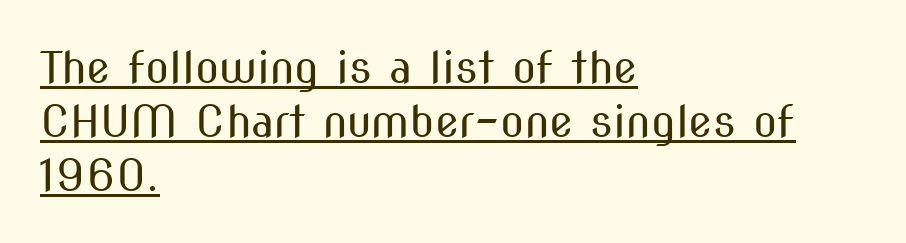
{"serif": "no", "italic": "no", "bold": "no", "weight": "regular", "width": "condensed", "stroke_contrast": "medium", "x_height": "medium", "monospaced": "no", "underline": "yes", "align": "left", "line_spacing_ratio": 1.23, "letter_spacing": "normal", "letter_spacing_em": 0.0, "glyph_px": 44}
